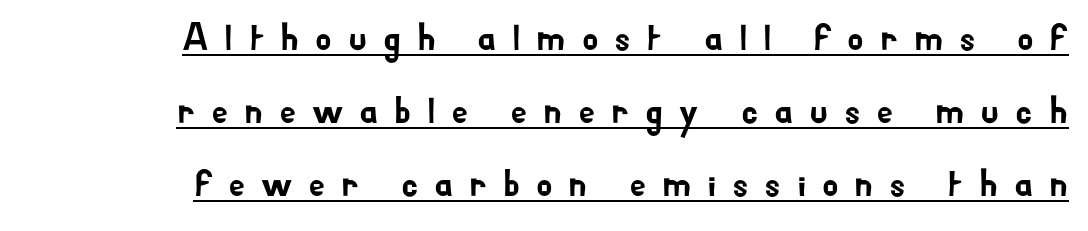
{"serif": "no", "italic": "no", "width": "normal", "stroke_contrast": "low", "x_height": "small", "monospaced": "no", "underline": "yes", "align": "right", "line_spacing": "loose", "line_spacing_ratio": 1.92, "letter_spacing": "wide", "letter_spacing_em": 0.41, "glyph_px": 38}
